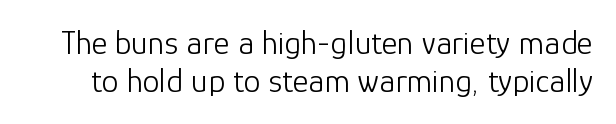
{"serif": "no", "italic": "no", "bold": "no", "weight": "light", "width": "normal", "stroke_contrast": "low", "x_height": "medium", "monospaced": "no", "underline": "no", "line_spacing": "tight", "line_spacing_ratio": 1.13, "letter_spacing": "normal", "letter_spacing_em": 0.0, "glyph_px": 34}
